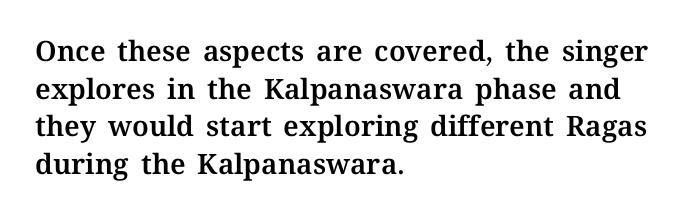
The image shows 28 px text type, upright; set left-aligned, normal line spacing (1.34x), normal letter spacing, not underlined; medium stroke contrast and a medium x-height.
